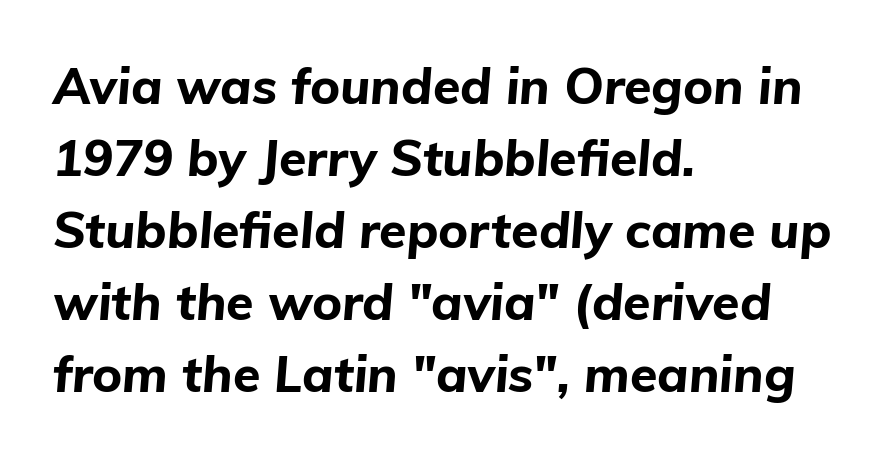
{"italic": "yes", "lean": "right", "slant_degrees": 5, "bold": "yes", "weight": "bold", "width": "normal", "stroke_contrast": "low", "x_height": "medium", "monospaced": "no", "underline": "no", "align": "left", "line_spacing": "normal", "line_spacing_ratio": 1.44, "letter_spacing": "normal", "letter_spacing_em": 0.0, "glyph_px": 50}
